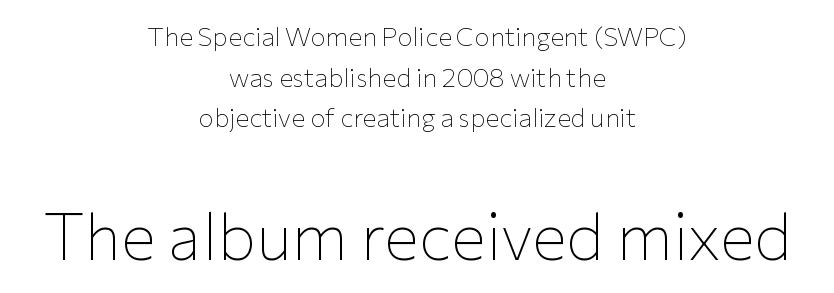
{"serif": "no", "italic": "no", "bold": "no", "weight": "thin", "width": "normal", "stroke_contrast": "low", "x_height": "medium", "monospaced": "no", "underline": "no", "align": "center", "line_spacing": "normal", "line_spacing_ratio": 1.56, "letter_spacing": "normal", "letter_spacing_em": 0.0, "larger_block": "second", "size_ratio": 2.5, "glyph_px": 65}
